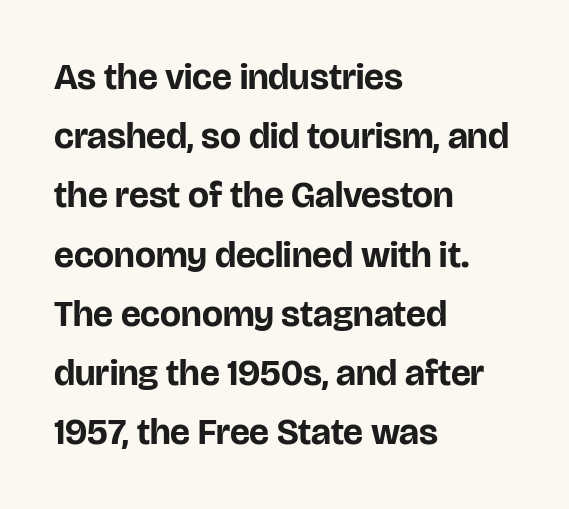
A full-strength bold gives these letters their thick strokes. If you drew a ruler down the left edge, every line would touch it. Vertical strokes here are truly vertical. The space between consecutive lines is moderate. Spacing verdict: proportional, widths tailored to each character.
